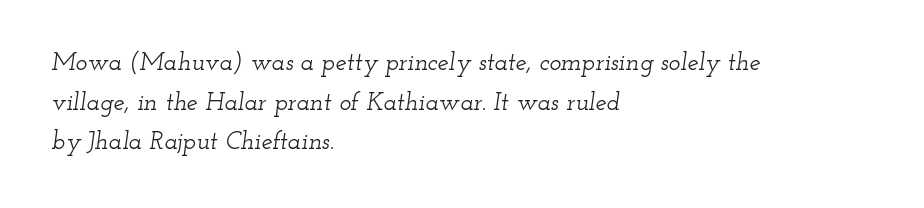
Is the letter spacing exaggerated? No — it looks like the ordinary default. These lines are set flush left with a ragged right edge. Whoever set this chose a conventional vertical rhythm. Underline: absent.
